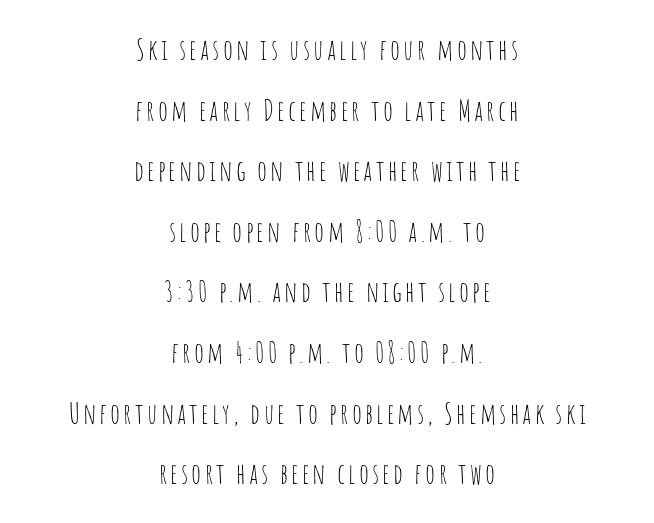
The image shows 29 px thin, condensed sans-serif type, upright; set centered, loose line spacing (2.09x), not underlined; low stroke contrast and a large x-height.
